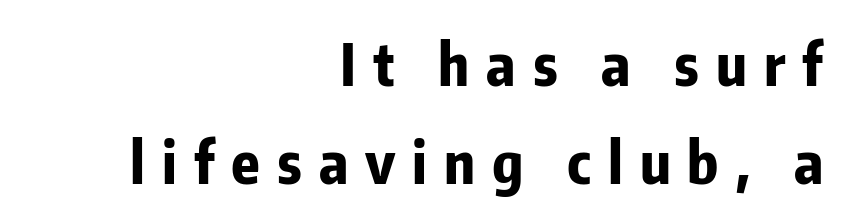
The image shows 58 px bold, condensed sans-serif type, upright; set right-aligned, normal line spacing (1.69x), unusually wide letter spacing (+0.29 em), not underlined; low stroke contrast and a medium x-height.
